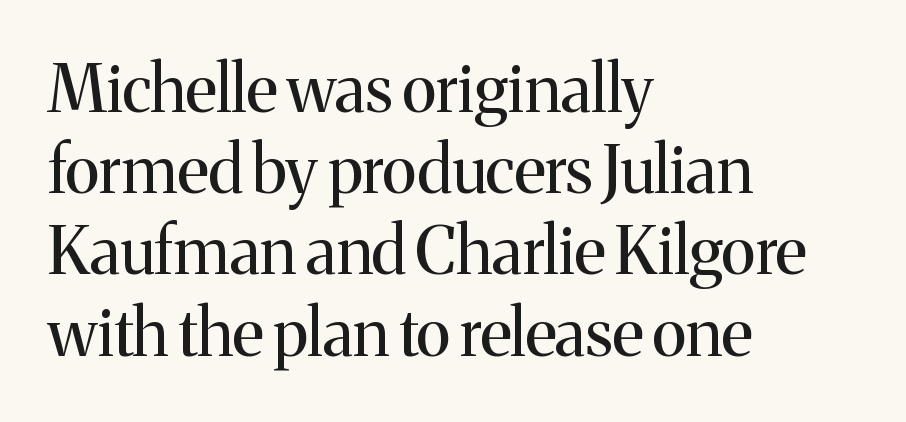
{"serif": "yes", "italic": "no", "bold": "no", "weight": "regular", "width": "normal", "stroke_contrast": "medium", "x_height": "medium", "monospaced": "no", "underline": "no", "align": "left", "line_spacing": "normal", "line_spacing_ratio": 1.25, "letter_spacing": "normal", "letter_spacing_em": 0.0, "glyph_px": 65}
